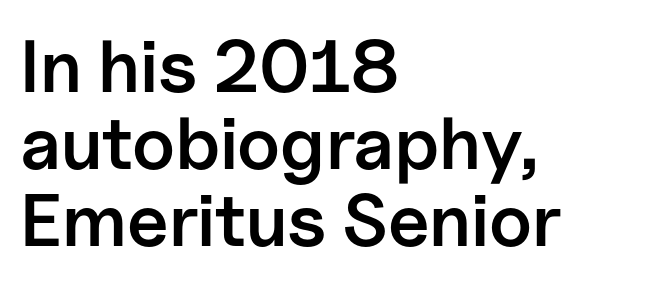
Q: Is the text bold? A: Semi-bold.
Q: Is the text italic (slanted)? A: No, it is upright.
Q: Is the typeface a serif or a sans-serif typeface? A: Sans-serif.
Q: Is the text underlined? A: No.
Q: How is the paragraph aligned? A: Left-aligned.
Q: Is the spacing between letters normal or unusually wide? A: Normal.
Q: Is the spacing between lines tight, normal or loose? A: Tight.
Q: Width (condensed, normal, or wide)? A: Normal.
Q: Stroke contrast? A: Low.
Q: x-height? A: Medium.
Q: Monospaced? A: No.
